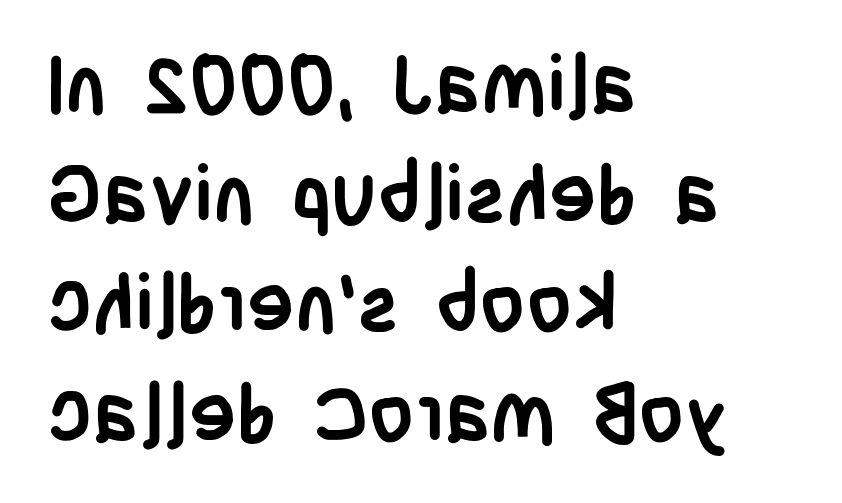
You could not count columns in this text — the font is proportionally spaced. Italic? Not at all — the glyphs are vertical. Compared with an ordinary text face, these strokes are far heavier — a full bold. Observe the absence of serifs on each vertical stroke in this sample. Every row of glyphs begins at an identical x-position on the left. A normal amount of white space separates one row of letters from the next.
